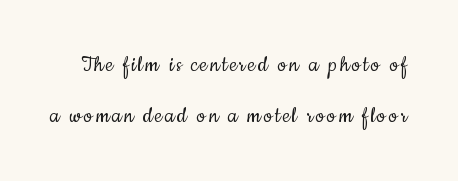
The image shows 25 px text type; set loose line spacing (2.03x), not underlined.
